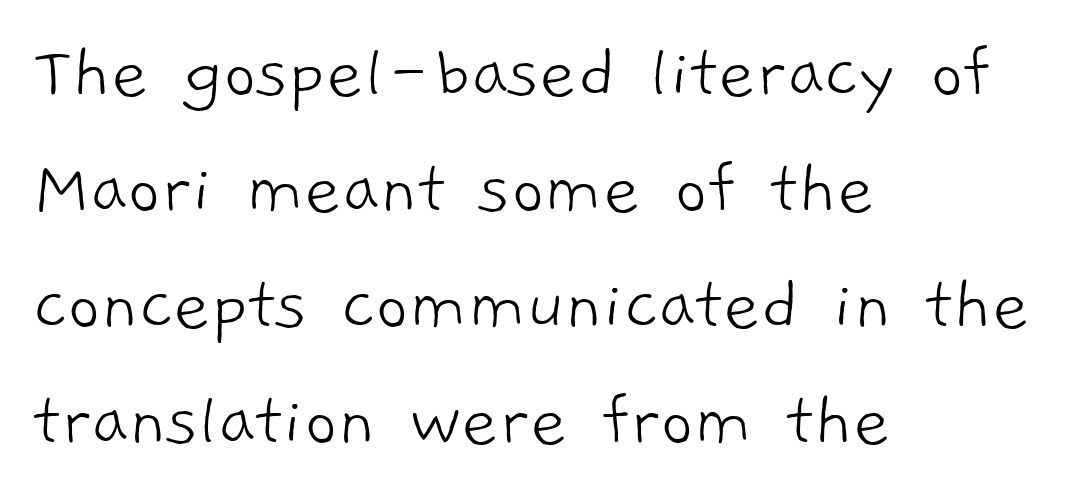
Observe the absence of serifs on each vertical stroke in this sample. Successive baselines arrive at the customary interval. Casual observation: everything's shoved over to the left. These lines are rendered in a variable-pitch font. Nothing unusual about the tracking: characters are spaced as the font intends.
